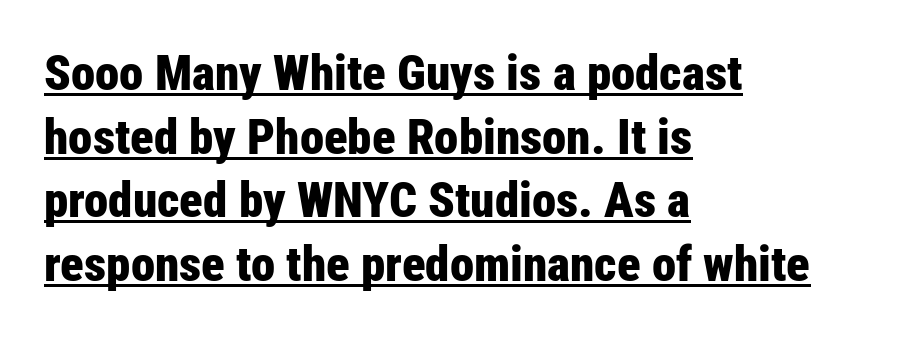
The image shows 49 px bold, condensed sans-serif type, upright; set left-aligned, normal line spacing (1.3x), normal letter spacing, underlined; low stroke contrast and a medium x-height.
